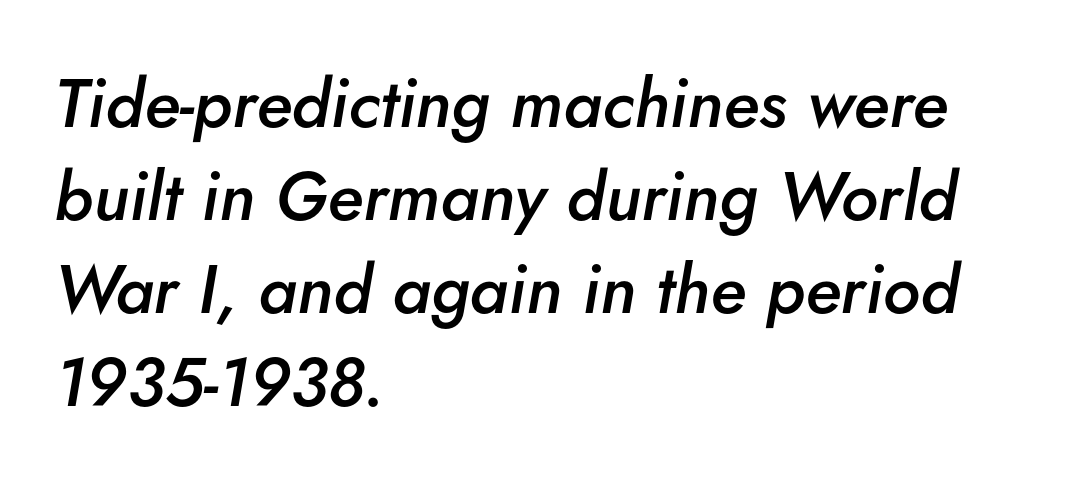
Yep, that's italic — everything's leaning. This sample is left-justified, so line endings fall wherever the words run out. Look at the stroke-to-counter ratio: somewhat heavy, a semibold. The tracking reads as untouched default to a designer's eye.
